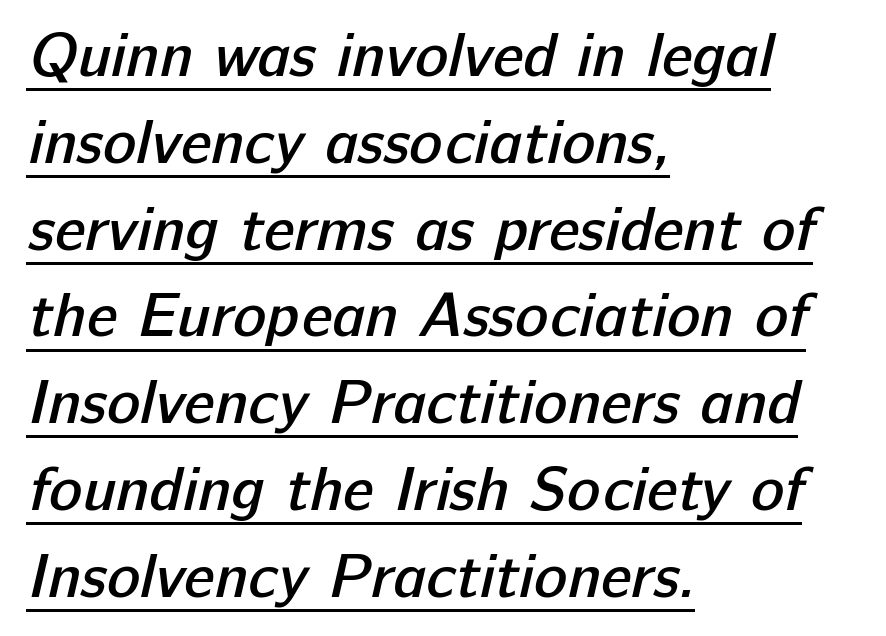
Each new line begins a customary step beneath the previous one. Glyph-to-glyph distance matches everyday printed text. Each letter's strokes conclude bluntly, with no projecting serifs. Emphasis by weight is partial: semibold.
